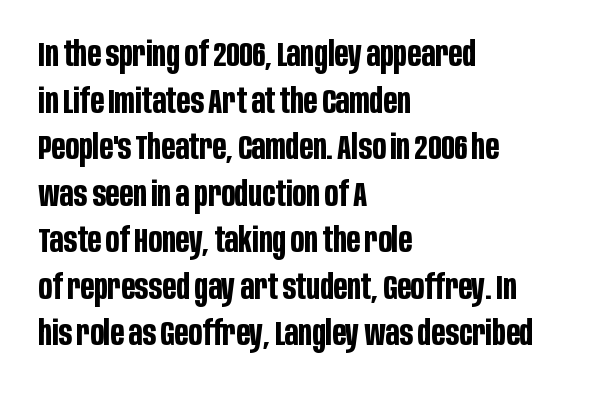
Unlike a traditional serif, this face leaves its strokes unadorned. The line-height multiplier appears to be the usual default. Glyph-to-glyph distance matches everyday printed text. Nobody drew a line under any word here.
